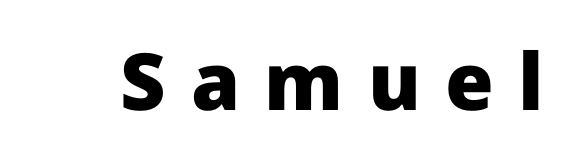
These words are printed bold, with thick strokes throughout. Vertical strokes here are truly vertical. Decoration check: the copy has no underline. Tracking value appears strongly positive — letters spread wide. Examine the stroke ends and you'll find no serifs. You could not count columns in this text — the font is proportionally spaced.
